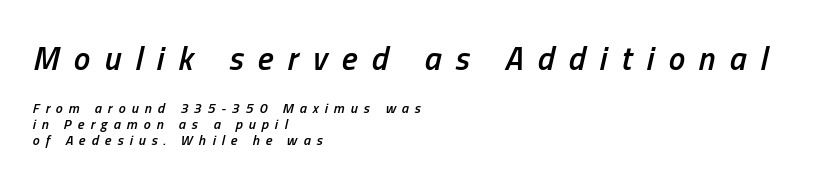
The ragged edge is on the right, which tells us the setting is flush left. The axis of the letterforms is tilted away from vertical. Students, this is semibold: more ink than regular, less than bold. Look at the glyph heights: the upper group is clearly the bigger setting.
